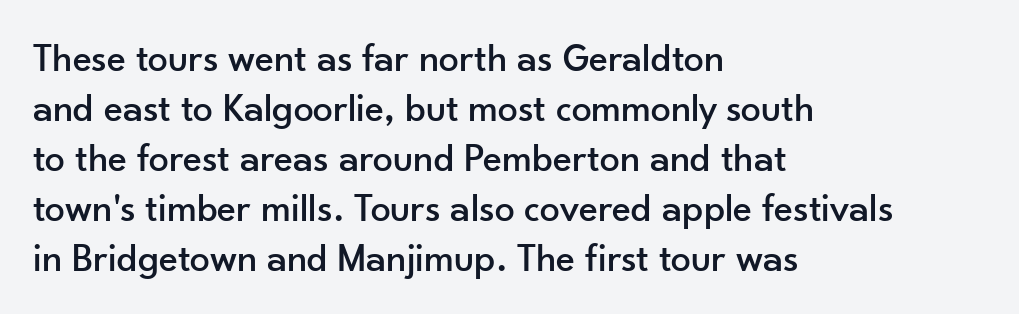
Q: Is the text italic (slanted)? A: No, it is upright.
Q: Is the typeface a serif or a sans-serif typeface? A: Sans-serif.
Q: Is the text underlined? A: No.
Q: How is the paragraph aligned? A: Left-aligned.
Q: Is the spacing between letters normal or unusually wide? A: Normal.
Q: Is the spacing between lines tight, normal or loose? A: Normal.
Q: Width (condensed, normal, or wide)? A: Normal.
Q: Stroke contrast? A: Low.
Q: x-height? A: Small.
Q: Monospaced? A: No.
